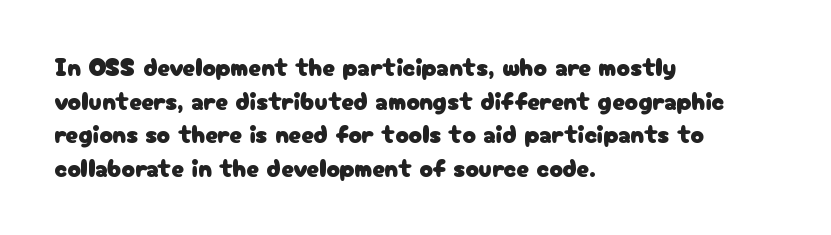
Caption: multi-line text, flush left, ragged right. The font's upright variant was chosen for this text. What stands out about the letter spacing? Nothing — it is the standard amount. Has an underline been added? It has not. This block has exactly the height ordinary leading produces.
